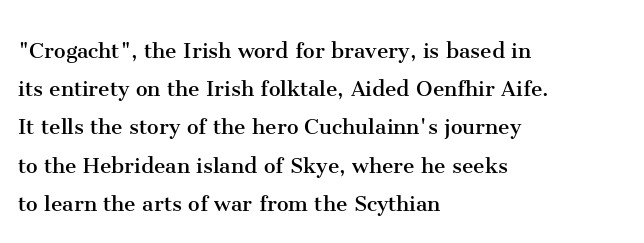
The image shows 26 px text type, upright; set left-aligned, normal line spacing (1.47x), normal letter spacing, not underlined.
